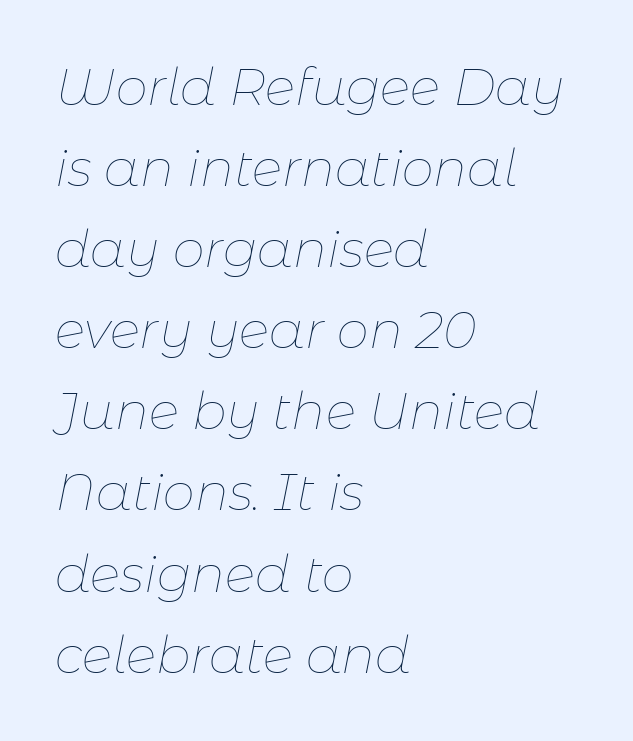
How are the letters spaced? Ordinarily, with no added tracking. Is there much room between lines? A standard amount, neither cramped nor airy. Italic? Definitely — the glyphs are oblique. The area under the type is left untouched. These lines are set flush left with a ragged right edge.
